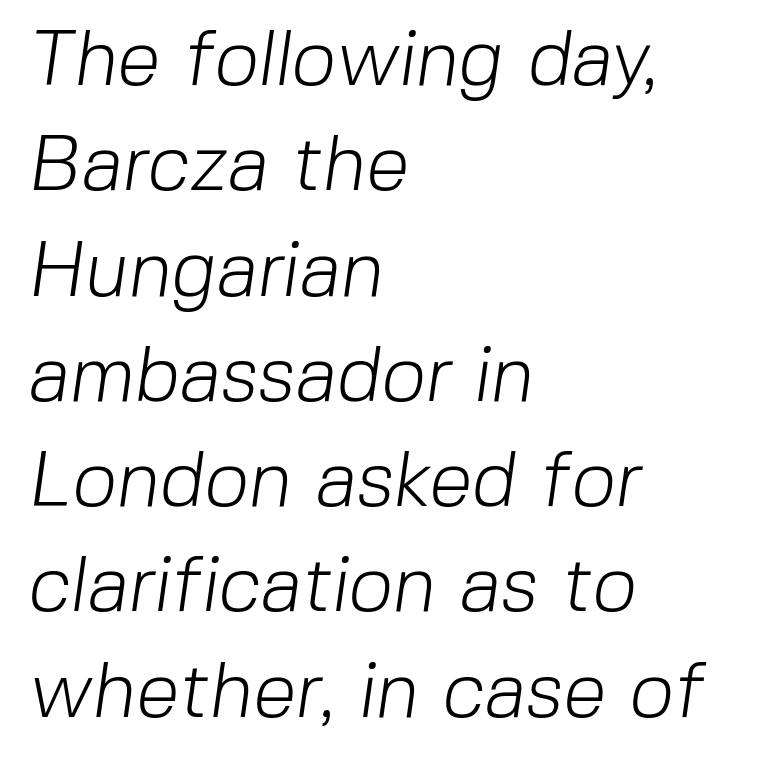
{"serif": "no", "bold": "no", "weight": "light", "width": "normal", "stroke_contrast": "low", "x_height": "medium", "monospaced": "no", "underline": "no", "align": "left", "line_spacing": "normal", "line_spacing_ratio": 1.35, "letter_spacing": "normal", "letter_spacing_em": 0.0, "glyph_px": 78}
